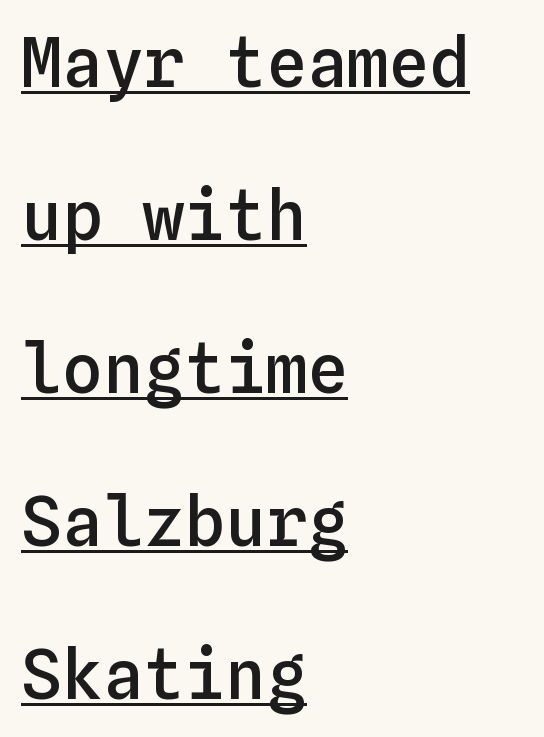
The image shows 68 px semibold type, upright, monospaced; set left-aligned, loose line spacing (2.25x), normal letter spacing, underlined; low stroke contrast and a medium x-height.
